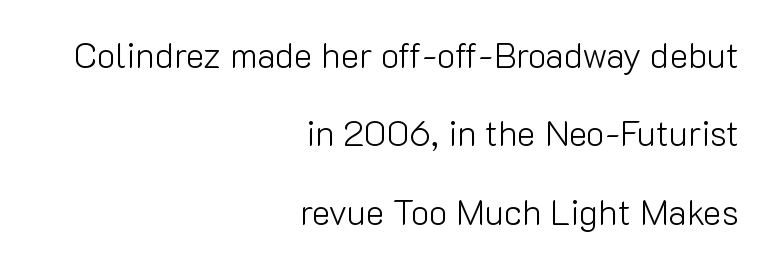
Q: Is the text bold? A: No.
Q: Is the text italic (slanted)? A: No, it is upright.
Q: Is the typeface a serif or a sans-serif typeface? A: Sans-serif.
Q: Is the text underlined? A: No.
Q: How is the paragraph aligned? A: Right-aligned.
Q: Is the spacing between letters normal or unusually wide? A: Normal.
Q: Is the spacing between lines tight, normal or loose? A: Loose.
Q: Width (condensed, normal, or wide)? A: Normal.
Q: Stroke contrast? A: Low.
Q: x-height? A: Medium.
Q: Monospaced? A: No.
